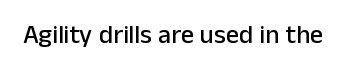
The image shows 26 px text type, upright; set normal letter spacing, not underlined.
